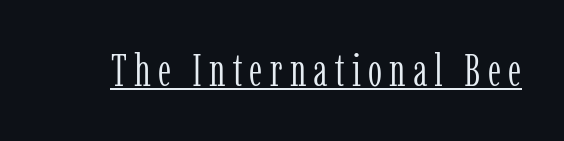
{"serif": "yes", "italic": "no", "bold": "no", "weight": "light", "width": "condensed", "stroke_contrast": "low", "x_height": "medium", "monospaced": "no", "underline": "yes", "glyph_px": 45}
